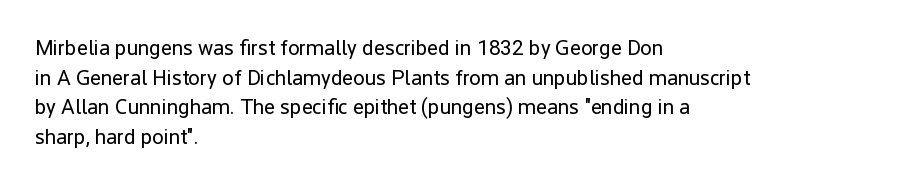
The image shows 21 px text type, upright; set left-aligned, normal line spacing (1.41x), normal letter spacing, not underlined.
